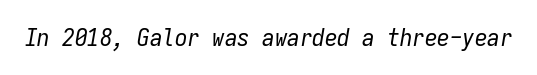
Q: Is the text bold? A: No.
Q: Is the text italic (slanted)? A: Yes, it leans right by about 9 degrees.
Q: Is the text underlined? A: No.
Q: Is the spacing between letters normal or unusually wide? A: Normal.
